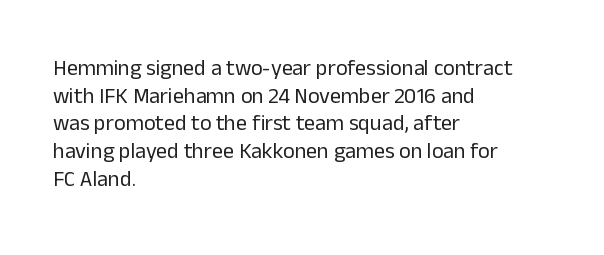
The typeface has the unassuming heft of standard copy or less. Vertical strokes here are truly vertical. A clean baseline with only descenders dipping below it. Default kerning and tracking; the words read as compact shapes.
